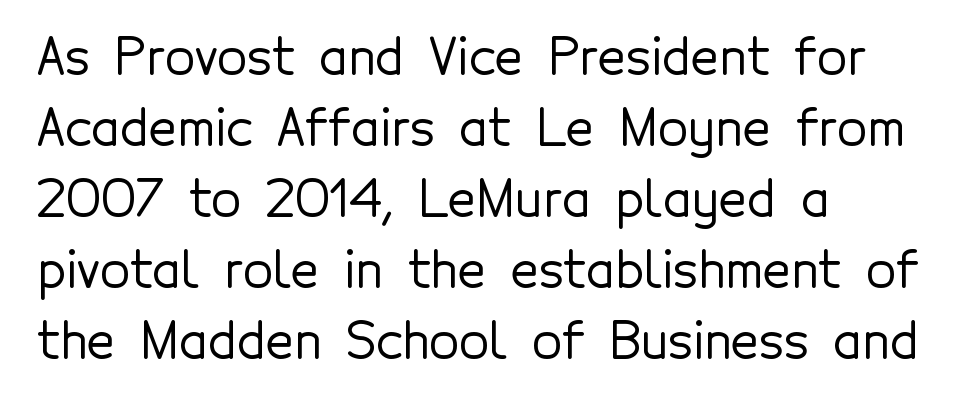
The block of text has a typical density, with ordinary space between rows. This sample uses plain, unmodified letter spacing. Every stem runs plumb, perpendicular to the baseline. Look at the bottom of the vertical strokes: they stop flat, with no serifs. Which margin do the lines hug? The left one — the right edge is uneven. Descender tails drop into unmarked territory.
